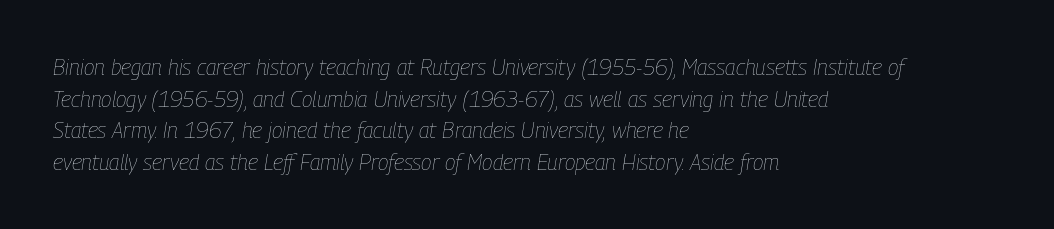
Look at the tracking — it's just the regular setting, nothing added. Glance below the letters and you will spot only blank space. The line-height multiplier appears to be the usual default. Is this a heavy cut? Hardly; it is regular or lighter. Italic: yes, the glyphs are oblique.
